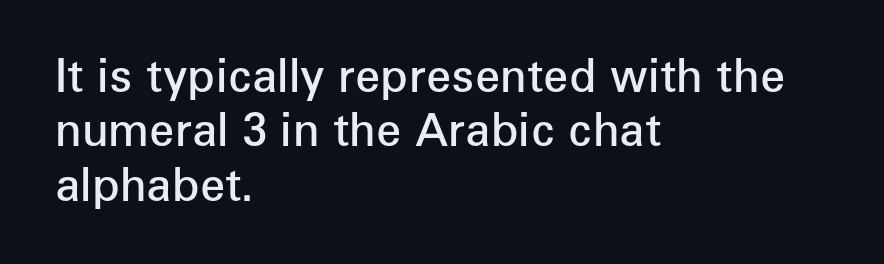
The image shows 45 px semibold sans-serif type, upright; set left-aligned, line spacing 1.21x, normal letter spacing, not underlined; low stroke contrast and a medium x-height.
